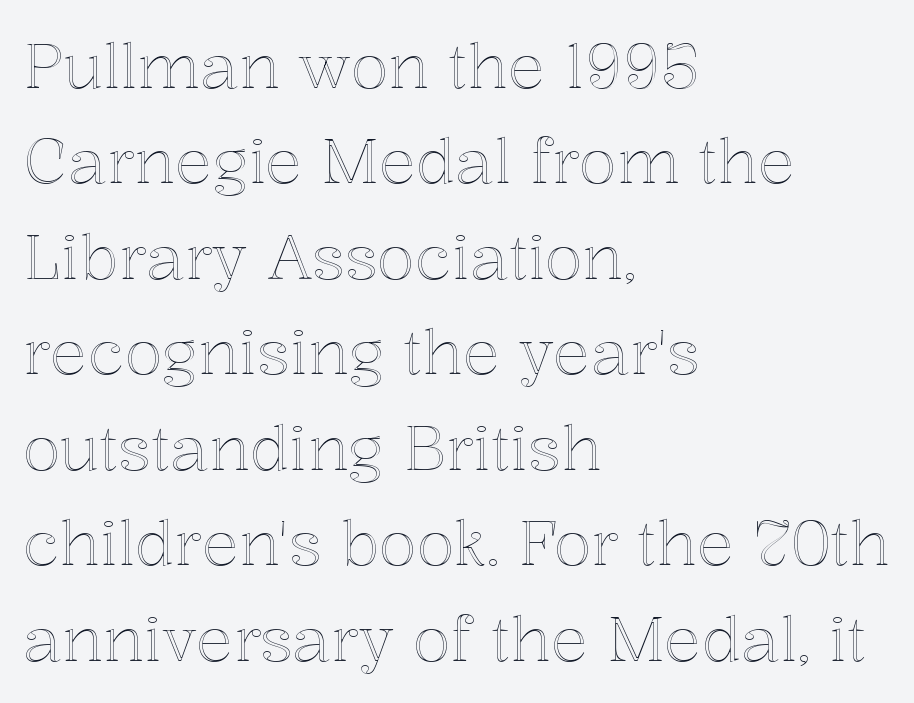
Vertical spacing — default. In terms of posture, this sample is upright. The gap between lines stays unmarked. This rendering leaves character spacing at its baseline value. Casual observation: everything's shoved over to the left. The rendering uses natural spacing where letterforms have individual widths.
